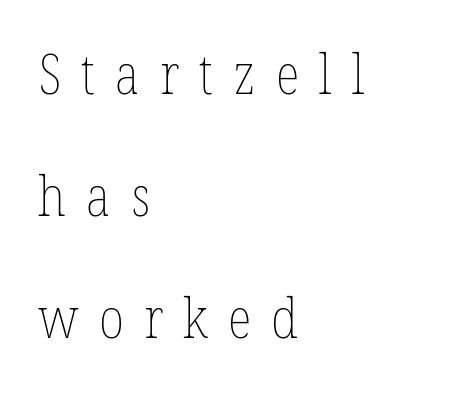
The image shows 56 px thin, condensed type, upright; set left-aligned, loose line spacing (2.18x), unusually wide letter spacing (+0.36 em), not underlined; low stroke contrast and a medium x-height.
